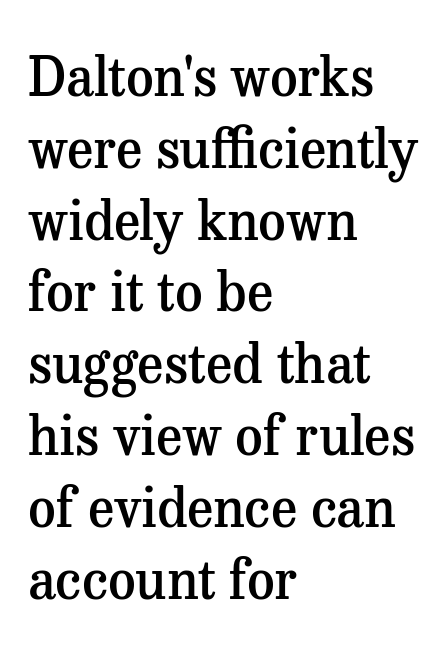
The image shows 54 px semibold serif type, upright; set left-aligned, normal line spacing (1.33x), normal letter spacing, not underlined; medium stroke contrast and a medium x-height.
